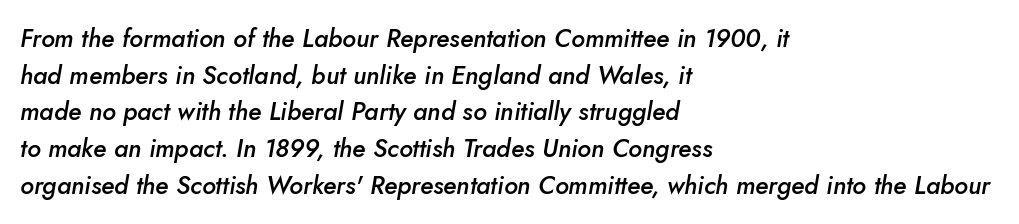
The image shows 25 px text type, italic (leaning right); set left-aligned, normal line spacing (1.47x), normal letter spacing, not underlined.
